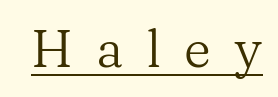
{"serif": "yes", "italic": "no", "bold": "no", "weight": "regular", "width": "normal", "stroke_contrast": "medium", "x_height": "medium", "monospaced": "no", "underline": "yes", "letter_spacing": "wide", "letter_spacing_em": 0.44, "glyph_px": 52}
